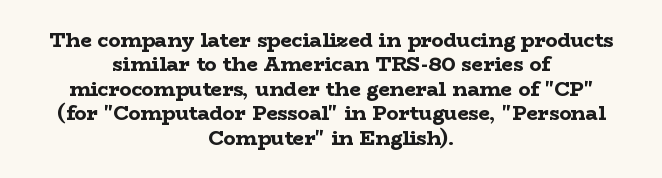
{"italic": "no", "bold": "yes", "underline": "no", "align": "center", "line_spacing_ratio": 1.22, "letter_spacing": "normal", "letter_spacing_em": 0.0, "glyph_px": 20}
